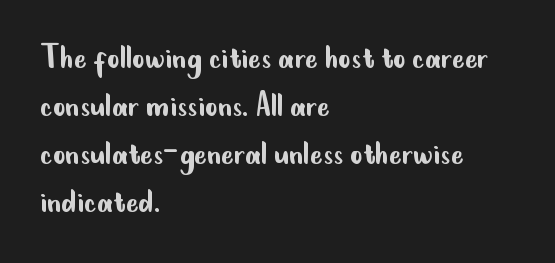
{"serif": "no", "italic": "no", "bold": "no", "weight": "regular", "width": "condensed", "stroke_contrast": "low", "x_height": "small", "monospaced": "no", "underline": "no", "align": "left", "line_spacing": "normal", "line_spacing_ratio": 1.26, "letter_spacing": "normal", "letter_spacing_em": 0.0, "glyph_px": 38}
